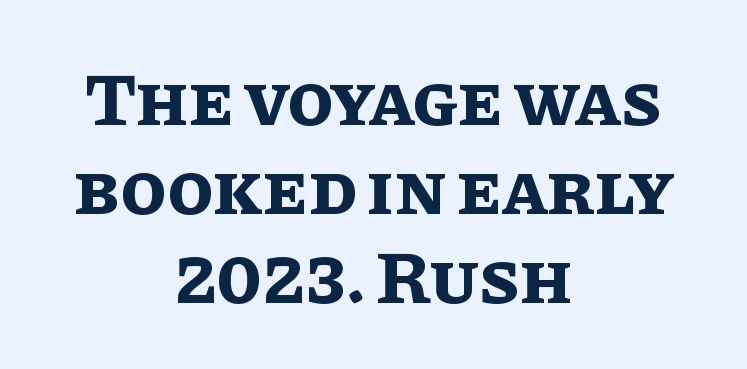
Q: Is the text bold? A: Yes.
Q: Is the text italic (slanted)? A: No, it is upright.
Q: Is the text underlined? A: No.
Q: How is the paragraph aligned? A: Centered.
Q: Is the spacing between letters normal or unusually wide? A: Normal.
Q: Width (condensed, normal, or wide)? A: Normal.
Q: Stroke contrast? A: Low.
Q: x-height? A: Large.
Q: Monospaced? A: No.
